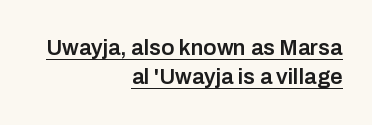
Q: Is the text bold? A: Semi-bold.
Q: Is the text italic (slanted)? A: No, it is upright.
Q: Is the text underlined? A: Yes.
Q: How is the paragraph aligned? A: Right-aligned.
Q: Is the spacing between letters normal or unusually wide? A: Normal.
Q: Is the spacing between lines tight, normal or loose? A: Normal.
